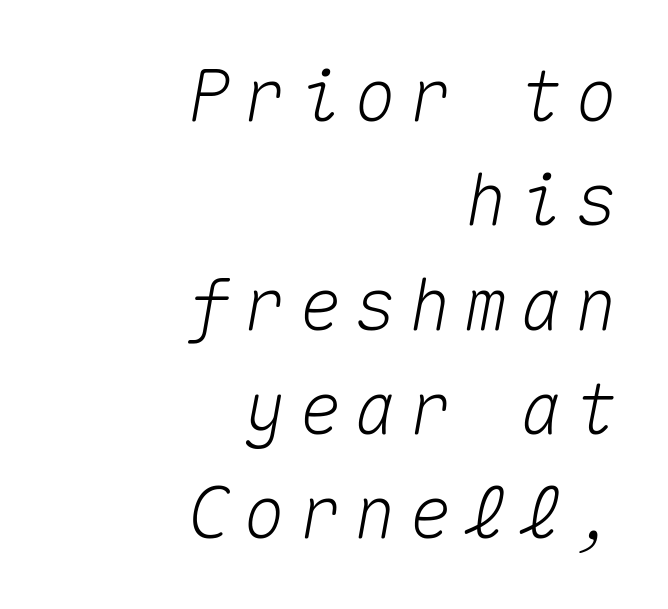
Q: Is the text italic (slanted)? A: Yes, it leans right by about 10 degrees.
Q: Is the text underlined? A: No.
Q: How is the paragraph aligned? A: Right-aligned.
Q: Is the spacing between lines tight, normal or loose? A: Normal.
Q: Width (condensed, normal, or wide)? A: Normal.
Q: Stroke contrast? A: Medium.
Q: x-height? A: Medium.
Q: Monospaced? A: Yes.
